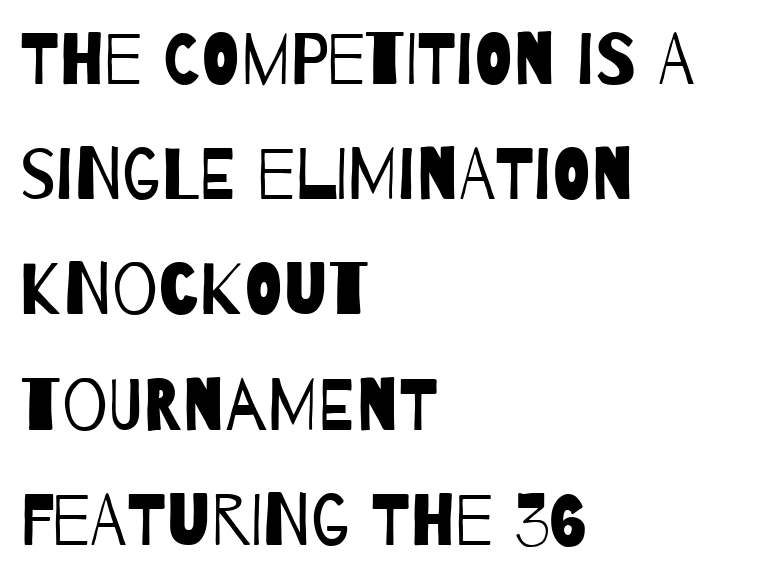
{"serif": "no", "bold": "no", "weight": "regular", "width": "condensed", "stroke_contrast": "low", "x_height": "large", "monospaced": "no", "underline": "no", "align": "left", "line_spacing": "normal", "line_spacing_ratio": 1.6, "letter_spacing": "normal", "letter_spacing_em": 0.0, "glyph_px": 72}
